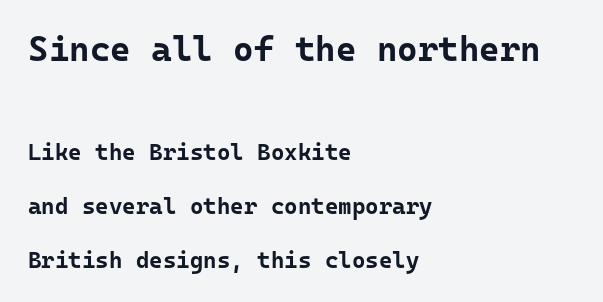
The image shows 35 px bold sans-serif type, upright, monospaced; set left-aligned, loose line spacing (2.34x), normal letter spacing, not underlined; the first (top) block is 1.52x larger; low stroke contrast and a medium x-height.
